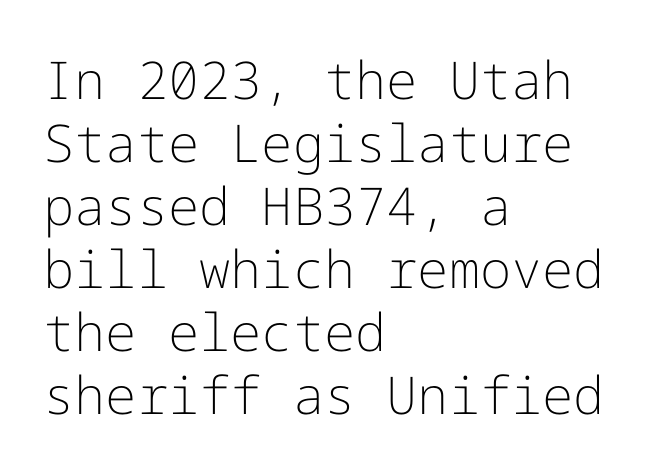
Words appear dense and cohesive because spacing is normal. Stroke mass is kept to a normal reading level or below. The rag falls on the right side of this text block. Underlining? Definitely not there. No italicization has been applied; the sample stays upright.
